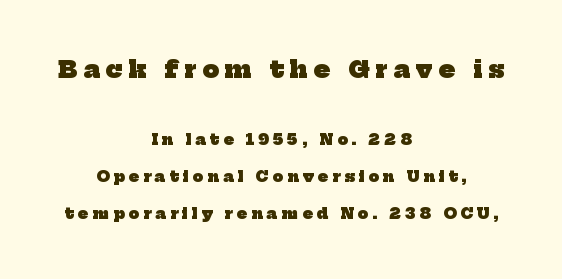
Q: Is the text bold? A: Yes.
Q: Is the text underlined? A: No.
Q: How is the paragraph aligned? A: Centered.
Q: Is the spacing between letters normal or unusually wide? A: Unusually wide.
Q: Is the spacing between lines tight, normal or loose? A: Loose.
Q: Which block of text is set in a larger size, the first (top) or the second (bottom)? A: The first (top) one.
